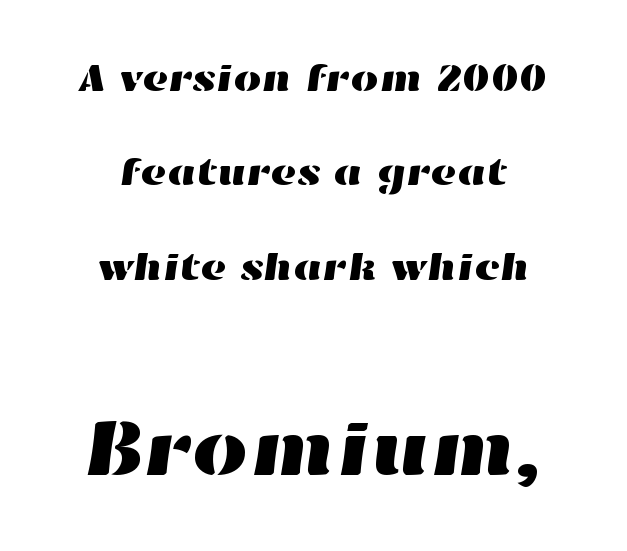
{"width": "wide", "stroke_contrast": "high", "x_height": "medium", "monospaced": "no", "underline": "no", "align": "center", "line_spacing": "loose", "line_spacing_ratio": 2.36, "letter_spacing": "normal", "letter_spacing_em": 0.0, "larger_block": "second", "size_ratio": 2.0, "glyph_px": 80}
